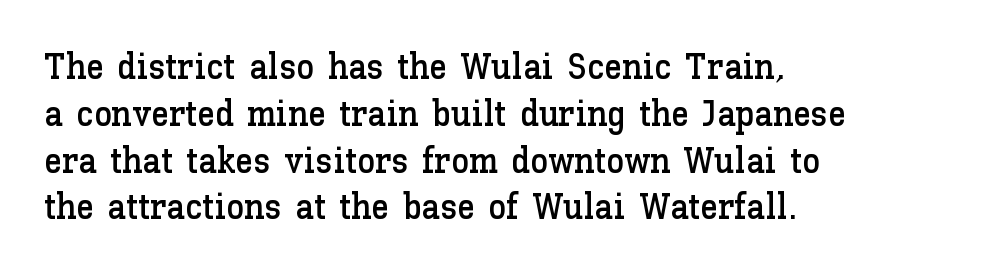
Q: Is the text italic (slanted)? A: No, it is upright.
Q: Is the text underlined? A: No.
Q: How is the paragraph aligned? A: Left-aligned.
Q: Is the spacing between letters normal or unusually wide? A: Normal.
Q: Is the spacing between lines tight, normal or loose? A: Normal.
Q: Width (condensed, normal, or wide)? A: Normal.
Q: Stroke contrast? A: Low.
Q: x-height? A: Medium.
Q: Monospaced? A: No.
